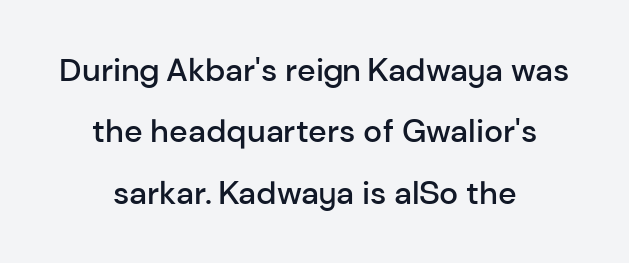
{"serif": "no", "italic": "no", "bold": "semi", "weight": "semibold", "width": "normal", "stroke_contrast": "low", "x_height": "medium", "monospaced": "no", "underline": "no", "align": "center", "line_spacing": "loose", "line_spacing_ratio": 1.92, "letter_spacing": "normal", "letter_spacing_em": 0.0, "glyph_px": 32}
